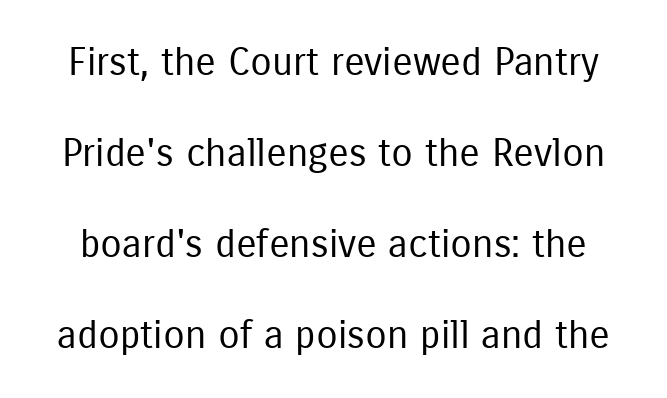
Q: Is the text bold? A: No.
Q: Is the text italic (slanted)? A: No, it is upright.
Q: Is the typeface a serif or a sans-serif typeface? A: Sans-serif.
Q: Is the text underlined? A: No.
Q: Is the spacing between letters normal or unusually wide? A: Normal.
Q: Is the spacing between lines tight, normal or loose? A: Loose.
Q: Width (condensed, normal, or wide)? A: Condensed.
Q: Stroke contrast? A: Low.
Q: x-height? A: Medium.
Q: Monospaced? A: No.
